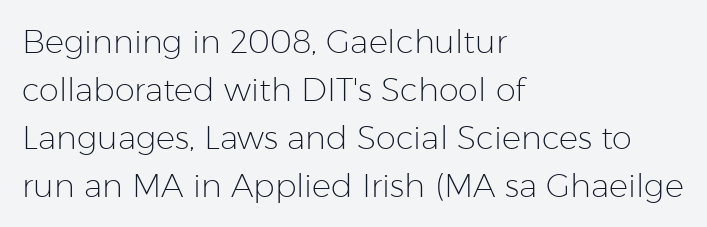
Q: Is the text bold? A: No.
Q: Is the text italic (slanted)? A: No, it is upright.
Q: Is the typeface a serif or a sans-serif typeface? A: Sans-serif.
Q: Is the text underlined? A: No.
Q: How is the paragraph aligned? A: Left-aligned.
Q: Is the spacing between letters normal or unusually wide? A: Normal.
Q: Is the spacing between lines tight, normal or loose? A: Normal.
Q: Width (condensed, normal, or wide)? A: Normal.
Q: Stroke contrast? A: Low.
Q: x-height? A: Medium.
Q: Monospaced? A: No.
